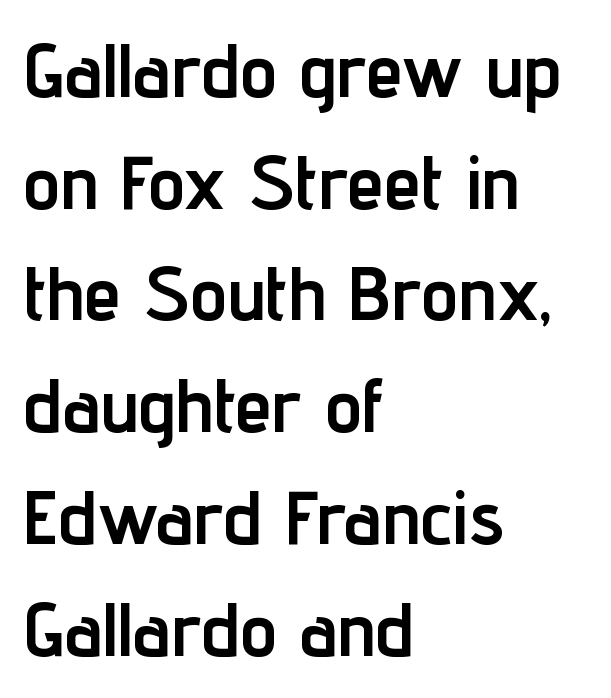
{"serif": "no", "italic": "no", "bold": "yes", "weight": "semibold", "width": "condensed", "stroke_contrast": "low", "x_height": "medium", "monospaced": "no", "underline": "no", "align": "left", "line_spacing": "normal", "line_spacing_ratio": 1.49, "letter_spacing": "normal", "letter_spacing_em": 0.0, "glyph_px": 75}
